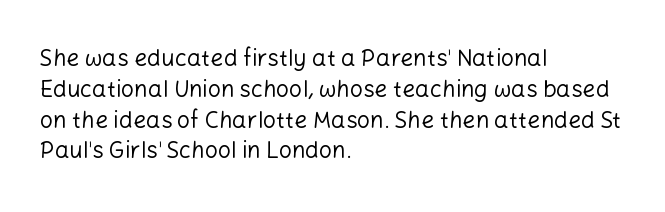
Q: Is the text bold? A: No.
Q: Is the text italic (slanted)? A: No, it is upright.
Q: Is the text underlined? A: No.
Q: How is the paragraph aligned? A: Left-aligned.
Q: Is the spacing between letters normal or unusually wide? A: Normal.
Q: Is the spacing between lines tight, normal or loose? A: Normal.
